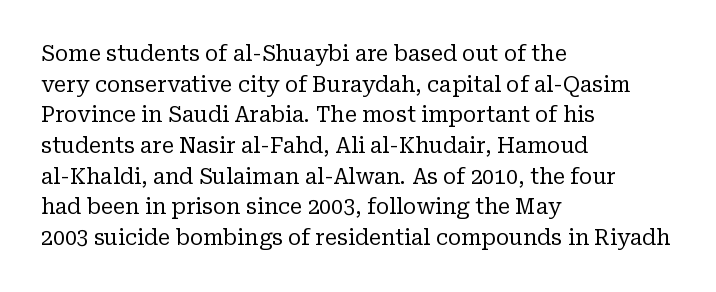
The image shows 21 px text type, upright; set left-aligned, normal line spacing (1.46x), normal letter spacing, not underlined.
